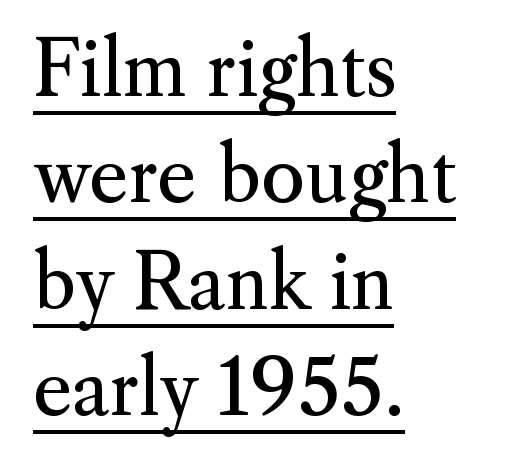
The image shows 75 px regular-weight serif type, upright; set left-aligned, normal line spacing (1.42x), normal letter spacing, underlined; medium stroke contrast and a small x-height.
